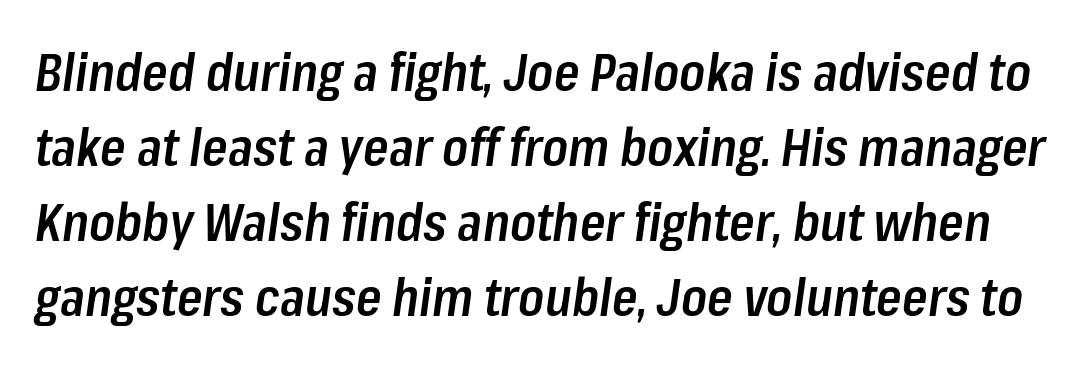
{"italic": "yes", "lean": "right", "slant_degrees": 8, "bold": "semi", "weight": "semibold", "width": "condensed", "stroke_contrast": "low", "x_height": "medium", "monospaced": "no", "underline": "no", "line_spacing": "normal", "line_spacing_ratio": 1.44, "letter_spacing": "normal", "letter_spacing_em": 0.0, "glyph_px": 52}
